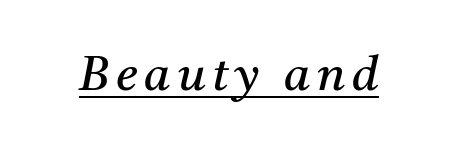
The glyphs are accompanied by a horizontal stroke just below them. The characters are drawn with everyday or finer stroke widths. You can tell from the footed stems that serif type was used. The glyphs look as if they've been sheared to an angle.
